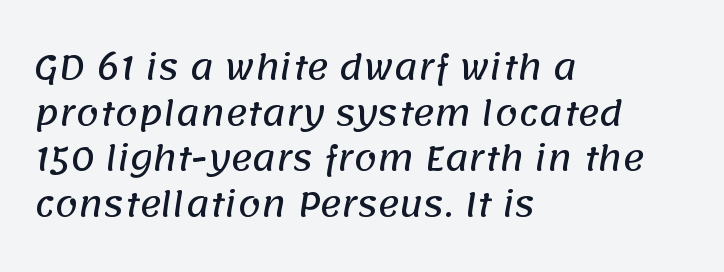
Q: Is the typeface a serif or a sans-serif typeface? A: Sans-serif.
Q: Is the text underlined? A: No.
Q: How is the paragraph aligned? A: Left-aligned.
Q: Is the spacing between letters normal or unusually wide? A: Normal.
Q: Is the spacing between lines tight, normal or loose? A: Normal.
Q: Width (condensed, normal, or wide)? A: Normal.
Q: Stroke contrast? A: Low.
Q: x-height? A: Large.
Q: Monospaced? A: No.
